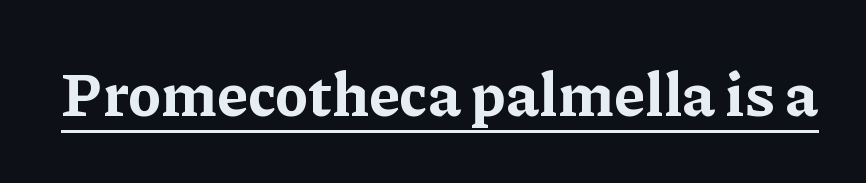
Tracking value appears to be zero — textbook default spacing. Students, this is bold: see how much ink each stroke carries. This is the regular roman posture of the typeface. Check where the strokes stop: tiny serifs finish them off. Each line of the rendering has a horizontal stroke beneath the glyphs.
